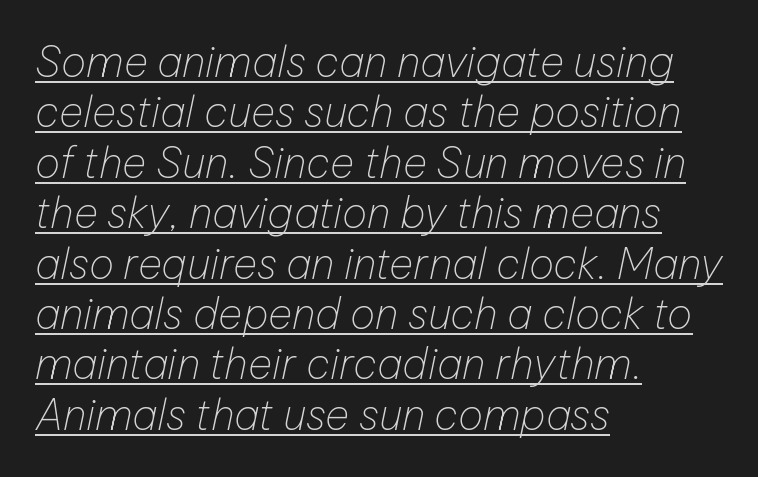
The rendering uses natural spacing where letterforms have individual widths. The typeface has the unassuming heft of standard copy or less. The letters are slanted; this is an italic face. Short note: letters normally spaced. What decoration does the sample have? An underline. The passage is arranged the way most books set body copy — flush left.
